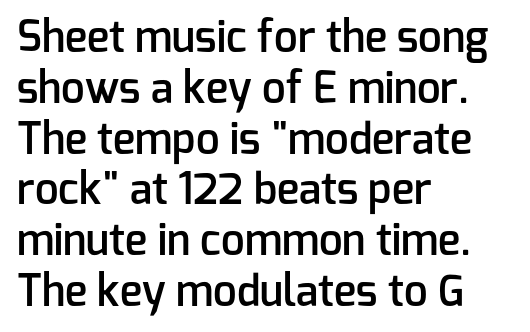
Q: Is the text bold? A: Semi-bold.
Q: Is the text italic (slanted)? A: No, it is upright.
Q: Is the typeface a serif or a sans-serif typeface? A: Sans-serif.
Q: Is the text underlined? A: No.
Q: How is the paragraph aligned? A: Left-aligned.
Q: Is the spacing between letters normal or unusually wide? A: Normal.
Q: Width (condensed, normal, or wide)? A: Normal.
Q: Stroke contrast? A: Low.
Q: x-height? A: Medium.
Q: Monospaced? A: No.
